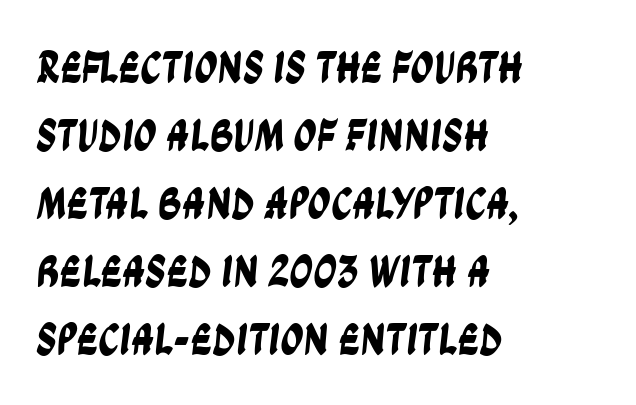
Do the characters align in a grid? No, the font is proportional. Anything drawn beneath the words? Only blank space. The rendering anchors every line to the left-hand side. Is the letter spacing exaggerated? No — it looks like the ordinary default.
